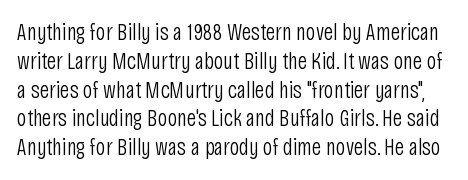
Q: Is the text bold? A: No.
Q: Is the text italic (slanted)? A: No, it is upright.
Q: Is the text underlined? A: No.
Q: Is the spacing between letters normal or unusually wide? A: Normal.
